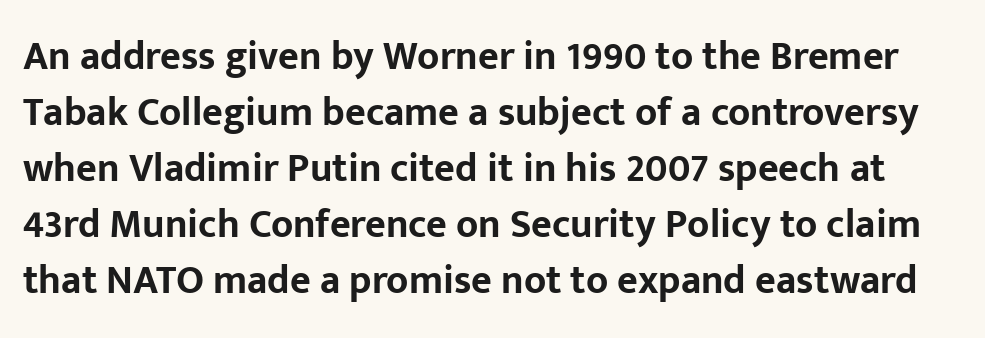
Q: Is the text bold? A: Yes.
Q: Is the text italic (slanted)? A: No, it is upright.
Q: Is the typeface a serif or a sans-serif typeface? A: Sans-serif.
Q: Is the text underlined? A: No.
Q: Is the spacing between letters normal or unusually wide? A: Normal.
Q: Is the spacing between lines tight, normal or loose? A: Normal.
Q: Width (condensed, normal, or wide)? A: Normal.
Q: Stroke contrast? A: Low.
Q: x-height? A: Medium.
Q: Monospaced? A: No.
